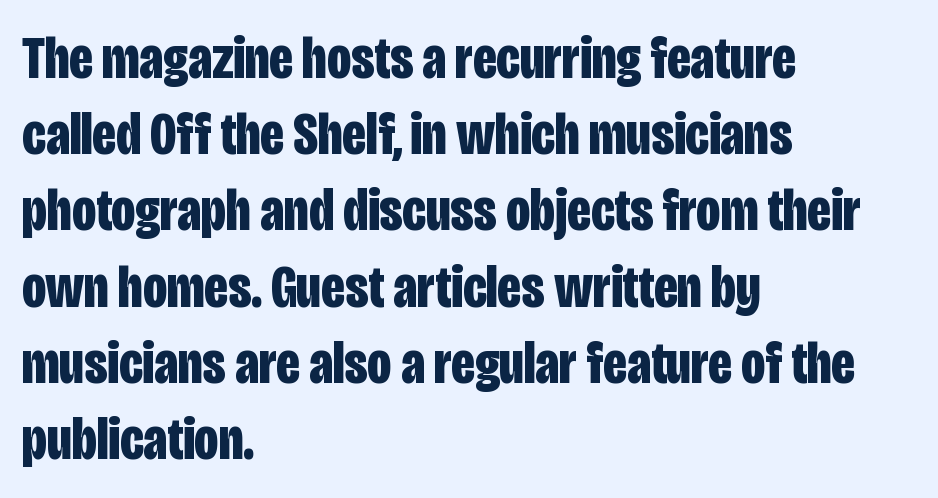
{"serif": "no", "italic": "no", "bold": "yes", "weight": "bold", "width": "condensed", "stroke_contrast": "low", "x_height": "large", "monospaced": "no", "underline": "no", "align": "left", "line_spacing": "normal", "line_spacing_ratio": 1.27, "letter_spacing": "normal", "letter_spacing_em": 0.0, "glyph_px": 60}
